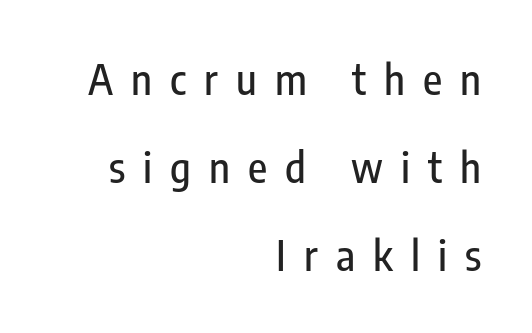
How would I describe the line gaps? Wide and relaxed. This is the regular roman posture of the typeface. Only glyphs here, with clear space below each row. The typeface chosen for these lines omits serifs. In CSS terms this would be text-align: right.
